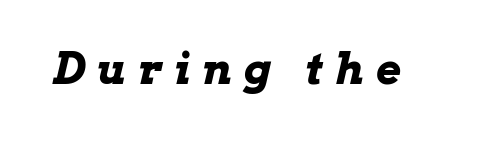
Q: Is the text bold? A: Yes.
Q: Is the text italic (slanted)? A: Yes, it leans right by about 13 degrees.
Q: Is the text underlined? A: No.
Q: Is the spacing between letters normal or unusually wide? A: Unusually wide.
Q: Width (condensed, normal, or wide)? A: Wide.
Q: Stroke contrast? A: Low.
Q: x-height? A: Medium.
Q: Monospaced? A: No.
